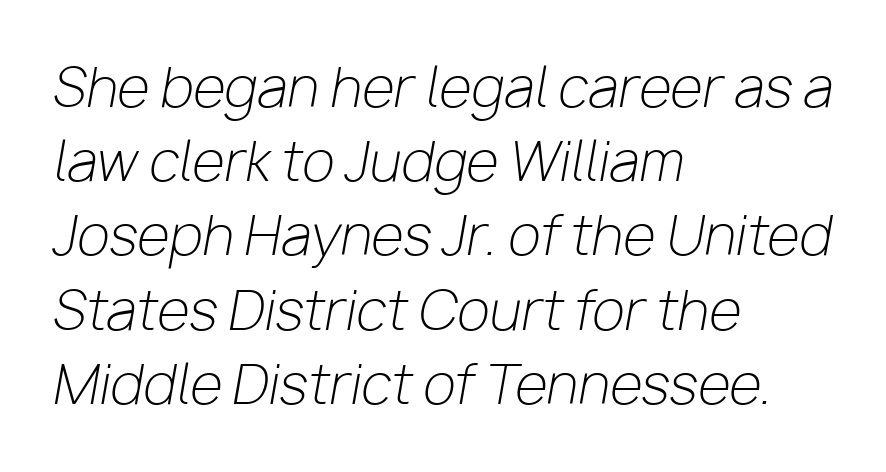
{"italic": "yes", "lean": "right", "slant_degrees": 10, "bold": "no", "weight": "light", "width": "normal", "stroke_contrast": "low", "x_height": "medium", "monospaced": "no", "underline": "no", "align": "left", "line_spacing": "normal", "line_spacing_ratio": 1.4, "letter_spacing": "normal", "letter_spacing_em": 0.0, "glyph_px": 53}
